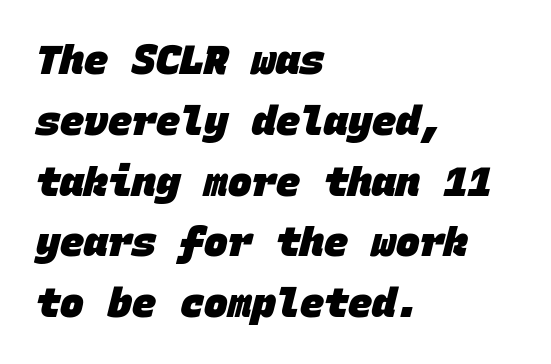
{"serif": "no", "bold": "yes", "weight": "heavy", "width": "normal", "stroke_contrast": "low", "x_height": "large", "monospaced": "yes", "underline": "no", "align": "left", "line_spacing": "normal", "line_spacing_ratio": 1.52, "letter_spacing": "normal", "letter_spacing_em": 0.0, "glyph_px": 40}
